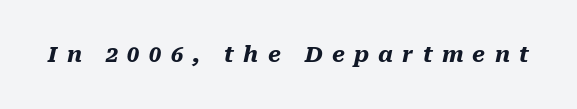
{"italic": "yes", "lean": "right", "slant_degrees": 10, "bold": "yes", "underline": "no", "letter_spacing": "wide", "letter_spacing_em": 0.42, "glyph_px": 22}
